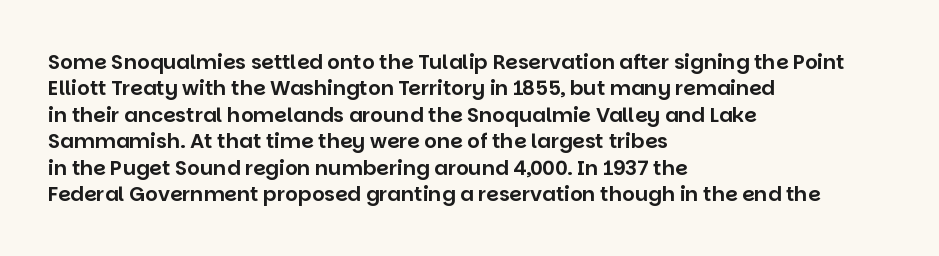
Default kerning and tracking; the words read as compact shapes. Evenly set lines give the paragraph a standard silhouette. In CSS terms this would be text-align: left. A bare baseline throughout the passage. Every character sits straight up, as roman type does.
